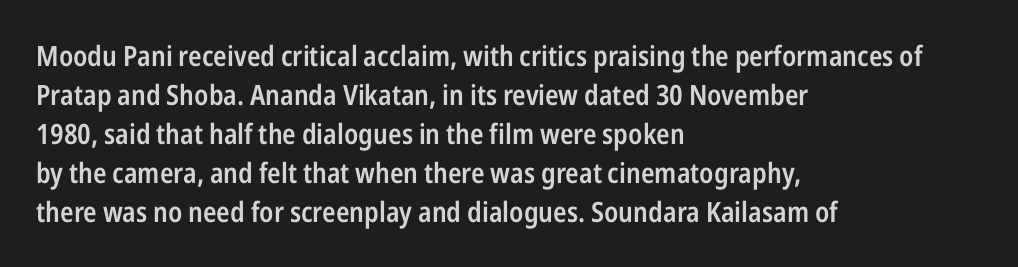
Italic? Not at all — the glyphs are vertical. What stands out about the letter spacing? Nothing — it is the standard amount. What's the leading like? Ordinary, nothing unusual. Letterform terminals end flat and unadorned throughout the passage. Leftover space on each line is placed entirely after the last word.
